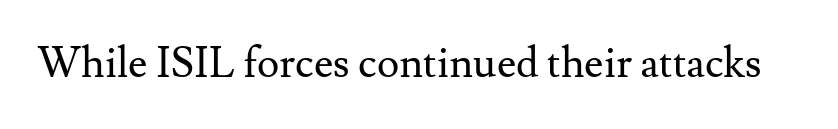
The image shows 42 px regular-weight serif type, upright; set normal letter spacing, not underlined; medium stroke contrast and a small x-height.
